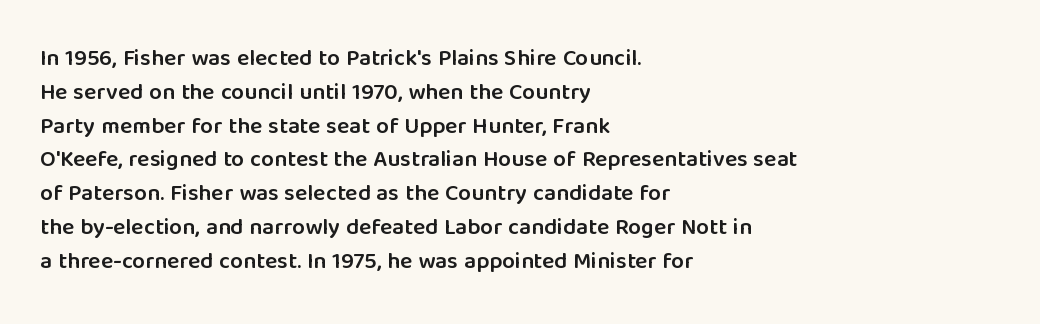
Q: Is the text bold? A: Semi-bold.
Q: Is the text italic (slanted)? A: No, it is upright.
Q: Is the text underlined? A: No.
Q: How is the paragraph aligned? A: Left-aligned.
Q: Is the spacing between letters normal or unusually wide? A: Normal.
Q: Is the spacing between lines tight, normal or loose? A: Normal.
